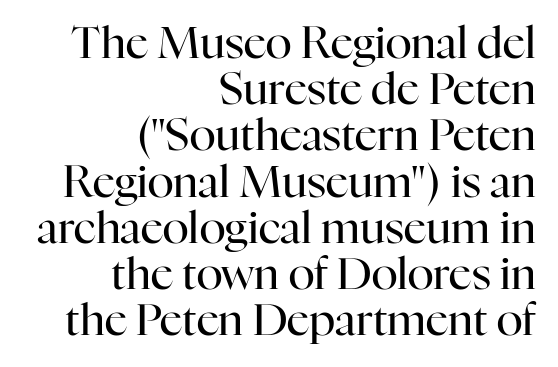
Ink coverage per letter is moderate at most. The line-height multiplier appears low, near solid setting. You can tell from the footed stems that serif type was used. Rendered with straight, roman letterforms.
